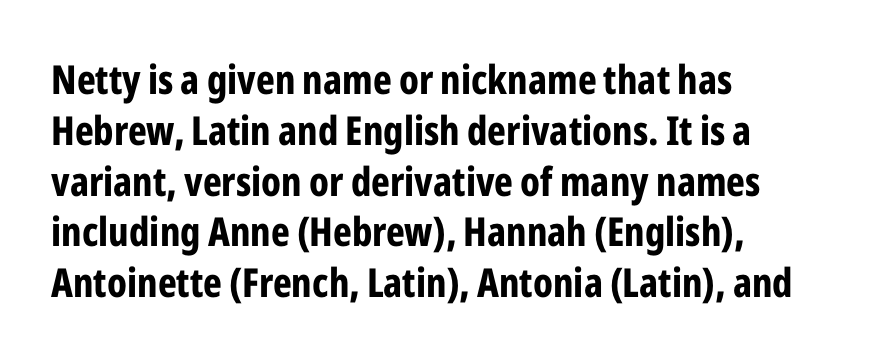
Summary of vertical rhythm: regular, with standard interline spacing. Thick stems and heavy bowls — unmistakably bold. The face used here is rendered with its standard letterfit. Varying glyph widths throughout — classic text-font behaviour. Is this a sans? Yes — the strokes have no serifs. Descenders are the only things crossing below the line.
